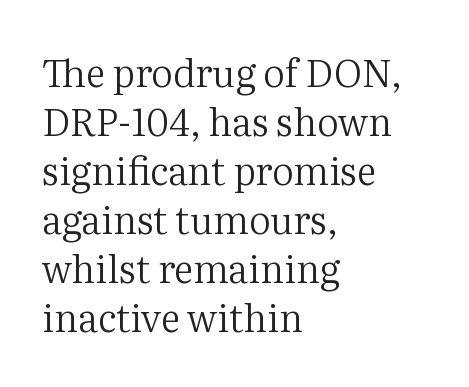
{"serif": "yes", "italic": "no", "bold": "no", "weight": "regular", "width": "normal", "stroke_contrast": "medium", "x_height": "medium", "monospaced": "no", "underline": "no", "align": "left", "line_spacing": "normal", "line_spacing_ratio": 1.29, "letter_spacing": "normal", "letter_spacing_em": 0.0, "glyph_px": 38}
